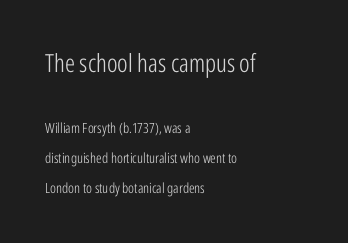
{"italic": "no", "bold": "no", "underline": "no", "align": "left", "line_spacing": "loose", "line_spacing_ratio": 2.13, "letter_spacing": "normal", "letter_spacing_em": 0.0, "larger_block": "first", "size_ratio": 1.79, "glyph_px": 25}
